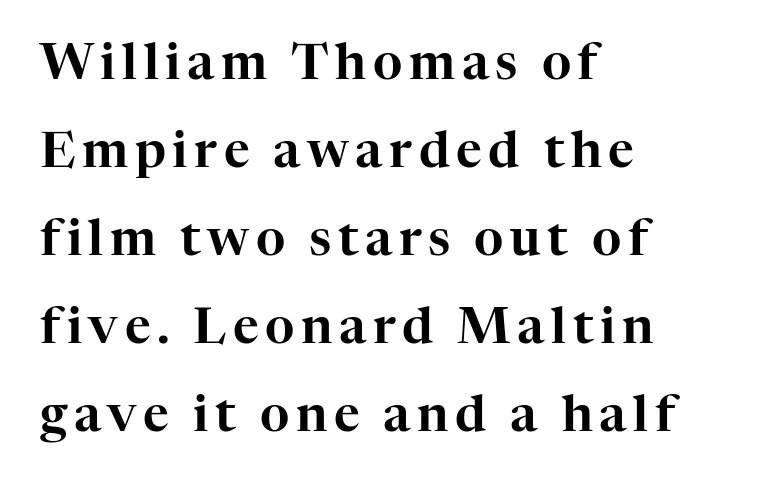
{"serif": "yes", "italic": "no", "width": "normal", "stroke_contrast": "high", "x_height": "medium", "monospaced": "no", "underline": "no", "align": "left", "line_spacing_ratio": 1.76, "glyph_px": 50}
